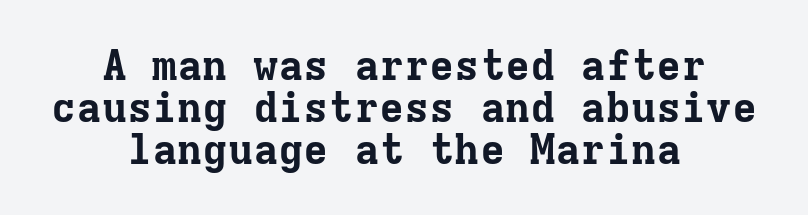
The image shows 42 px bold serif type, upright, monospaced; set centered, tight line spacing (1.0x), normal letter spacing, not underlined; low stroke contrast and a medium x-height.
